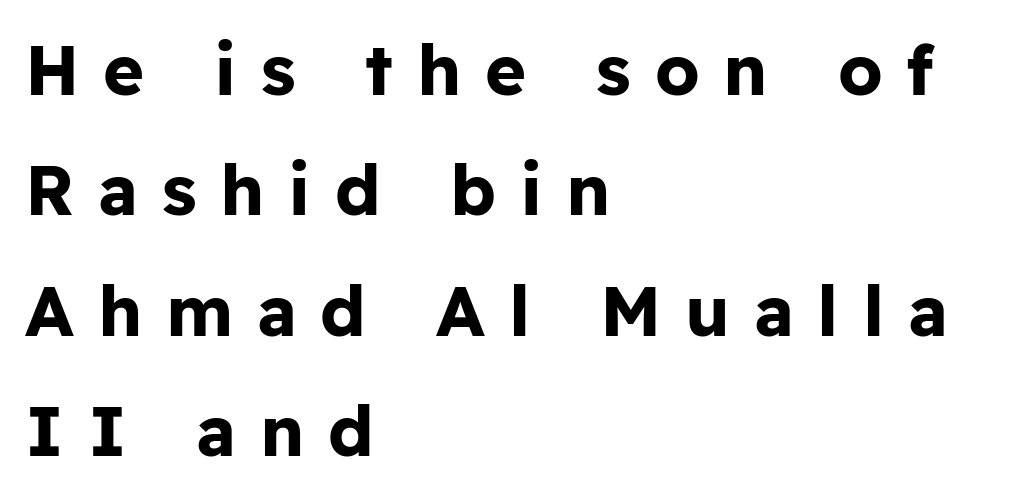
{"serif": "no", "italic": "no", "bold": "yes", "weight": "bold", "width": "normal", "stroke_contrast": "low", "x_height": "medium", "monospaced": "no", "underline": "no", "align": "left", "line_spacing_ratio": 1.72, "letter_spacing": "wide", "letter_spacing_em": 0.34, "glyph_px": 70}
